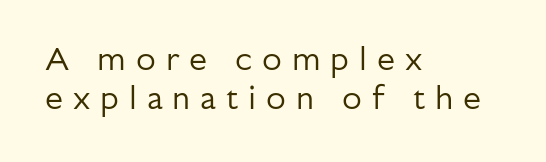
The image shows 32 px regular-weight sans-serif type, upright; set left-aligned, line spacing 1.21x, unusually wide letter spacing (+0.31 em), not underlined; low stroke contrast and a medium x-height.
